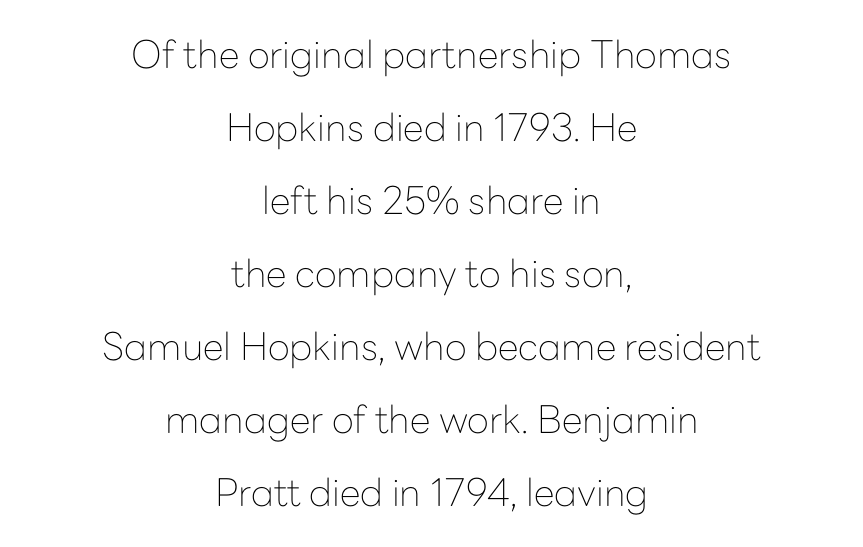
The image shows 38 px thin sans-serif type, upright; set centered, loose line spacing (1.92x), normal letter spacing, not underlined; low stroke contrast and a medium x-height.
